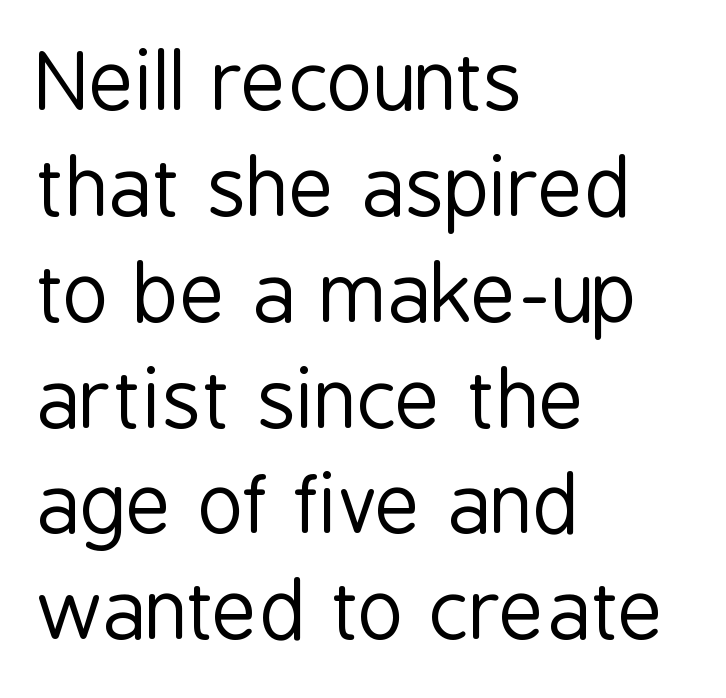
Q: Is the text bold? A: No.
Q: Is the text italic (slanted)? A: No, it is upright.
Q: Is the typeface a serif or a sans-serif typeface? A: Sans-serif.
Q: Is the text underlined? A: No.
Q: How is the paragraph aligned? A: Left-aligned.
Q: Is the spacing between letters normal or unusually wide? A: Normal.
Q: Is the spacing between lines tight, normal or loose? A: Normal.
Q: Width (condensed, normal, or wide)? A: Condensed.
Q: Stroke contrast? A: Low.
Q: x-height? A: Medium.
Q: Monospaced? A: No.
